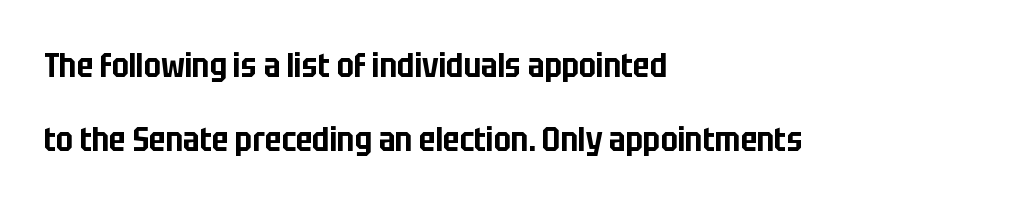
The image shows 33 px condensed sans-serif type, upright; set left-aligned, loose line spacing (2.25x), normal letter spacing, not underlined; low stroke contrast and a large x-height.
